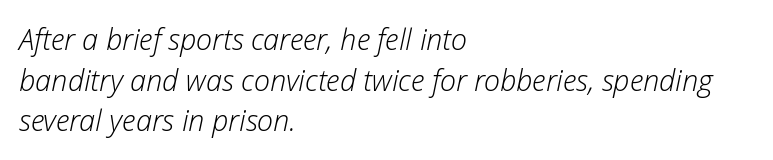
{"italic": "yes", "lean": "right", "slant_degrees": 12, "bold": "no", "weight": "light", "width": "normal", "stroke_contrast": "low", "x_height": "medium", "monospaced": "no", "underline": "no", "align": "left", "line_spacing": "normal", "line_spacing_ratio": 1.4, "letter_spacing": "normal", "letter_spacing_em": 0.0, "glyph_px": 29}
